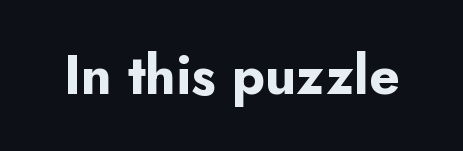
Is this a fixed-width face? No — the glyphs have proportional, varying widths. Is the type bold? Yes — the strokes are clearly thick and heavy. The axis of the letterforms is exactly vertical. This rendering features lettering with no underline.
